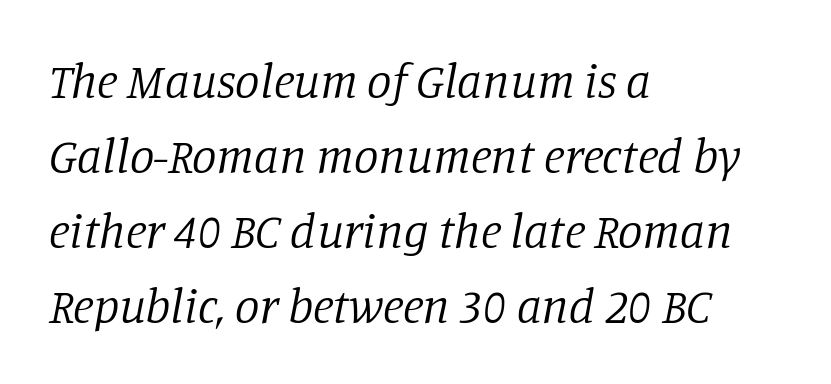
Q: Is the text bold? A: No.
Q: Is the text italic (slanted)? A: Yes, it leans right by about 11 degrees.
Q: Is the typeface a serif or a sans-serif typeface? A: Serif.
Q: Is the text underlined? A: No.
Q: How is the paragraph aligned? A: Left-aligned.
Q: Is the spacing between letters normal or unusually wide? A: Normal.
Q: Is the spacing between lines tight, normal or loose? A: Normal.
Q: Width (condensed, normal, or wide)? A: Normal.
Q: Stroke contrast? A: Low.
Q: x-height? A: Large.
Q: Monospaced? A: No.
